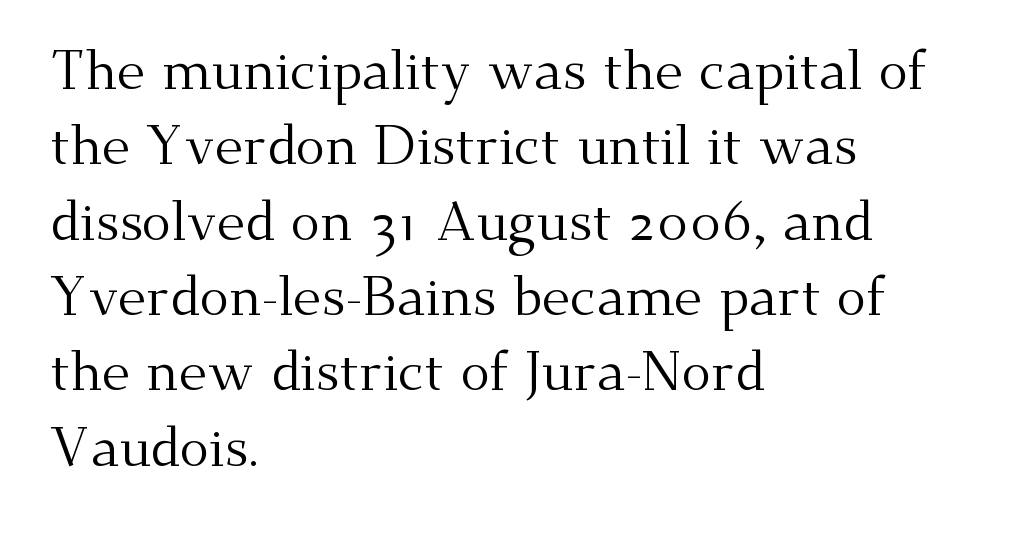
The image shows 55 px regular-weight serif type, upright; set left-aligned, normal line spacing (1.37x), normal letter spacing, not underlined; medium stroke contrast and a small x-height.
